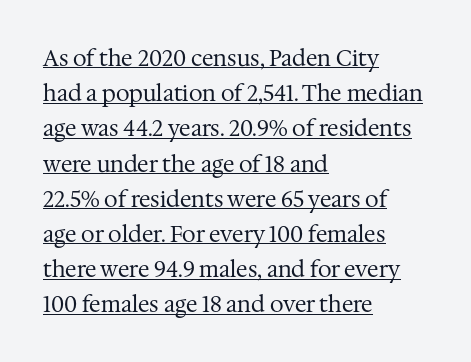
Q: Is the text bold? A: No.
Q: Is the text italic (slanted)? A: No, it is upright.
Q: Is the text underlined? A: Yes.
Q: How is the paragraph aligned? A: Left-aligned.
Q: Is the spacing between letters normal or unusually wide? A: Normal.
Q: Is the spacing between lines tight, normal or loose? A: Normal.
